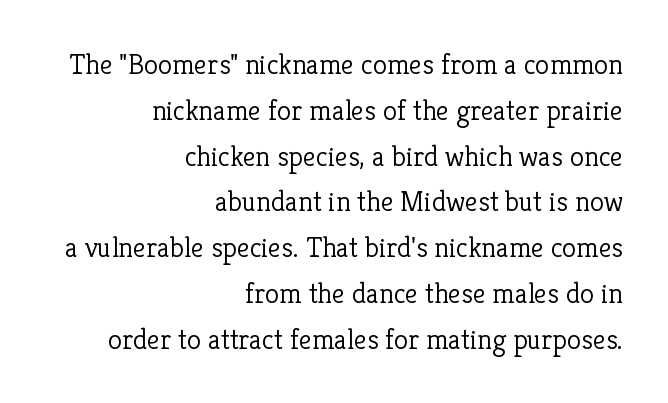
The image shows 29 px light serif type, upright; set right-aligned, normal line spacing (1.58x), normal letter spacing, not underlined; low stroke contrast and a medium x-height.
